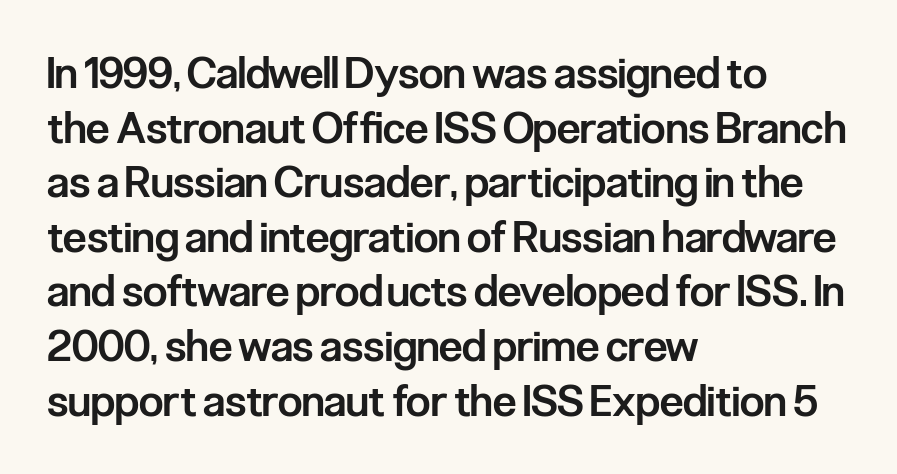
The passage is arranged the way most books set body copy — flush left. Underline: absent. This sample has the flowing, uneven cadence of proportional lettering. The strokes are fattened partway — semibold, not bold.
